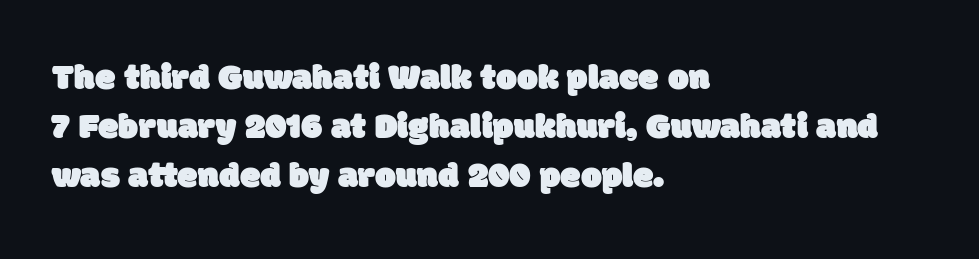
Q: Is the typeface a serif or a sans-serif typeface? A: Sans-serif.
Q: Is the text underlined? A: No.
Q: How is the paragraph aligned? A: Left-aligned.
Q: Is the spacing between letters normal or unusually wide? A: Normal.
Q: Is the spacing between lines tight, normal or loose? A: Normal.
Q: Width (condensed, normal, or wide)? A: Normal.
Q: Stroke contrast? A: Low.
Q: x-height? A: Large.
Q: Monospaced? A: No.
